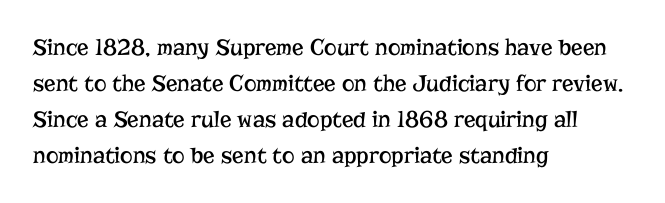
The image shows 24 px text type, upright; set left-aligned, normal line spacing (1.5x), normal letter spacing, not underlined.
